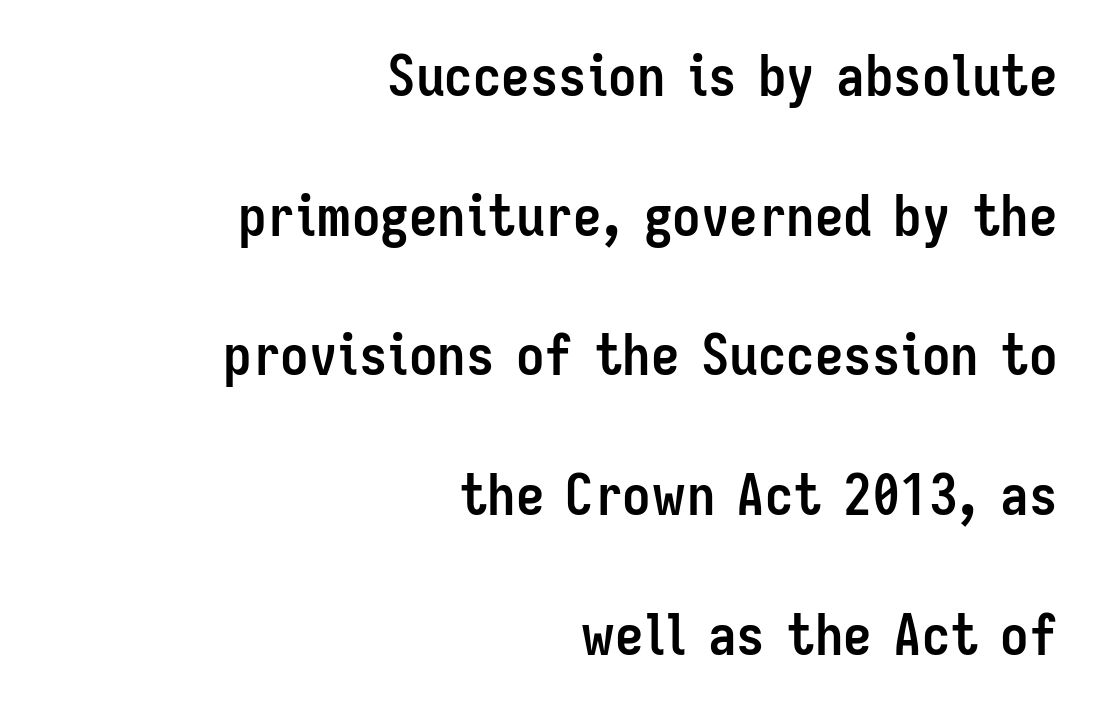
Each line ends at the same right margin while the left side varies. Rule under the text: the space is simply empty. Typographic density is high because the face is bold. Each word holds together tightly as a unit, with standard inter-letter gaps.
